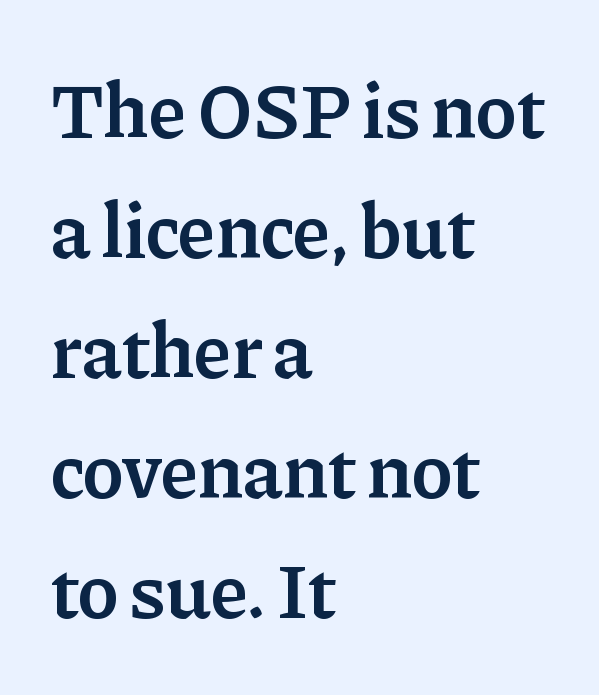
{"serif": "yes", "italic": "no", "bold": "semi", "weight": "semibold", "width": "normal", "stroke_contrast": "low", "x_height": "medium", "monospaced": "no", "underline": "no", "align": "left", "line_spacing": "normal", "line_spacing_ratio": 1.54, "letter_spacing": "normal", "letter_spacing_em": 0.0, "glyph_px": 78}
